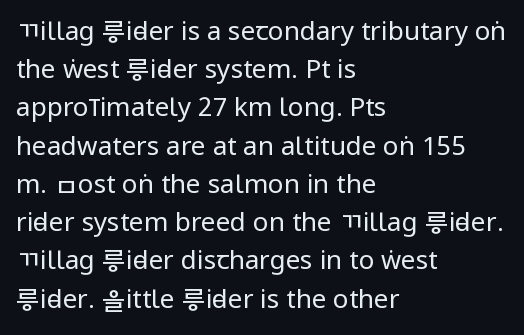
The image shows 26 px text type, upright; set left-aligned, normal line spacing (1.47x), normal letter spacing, not underlined.
